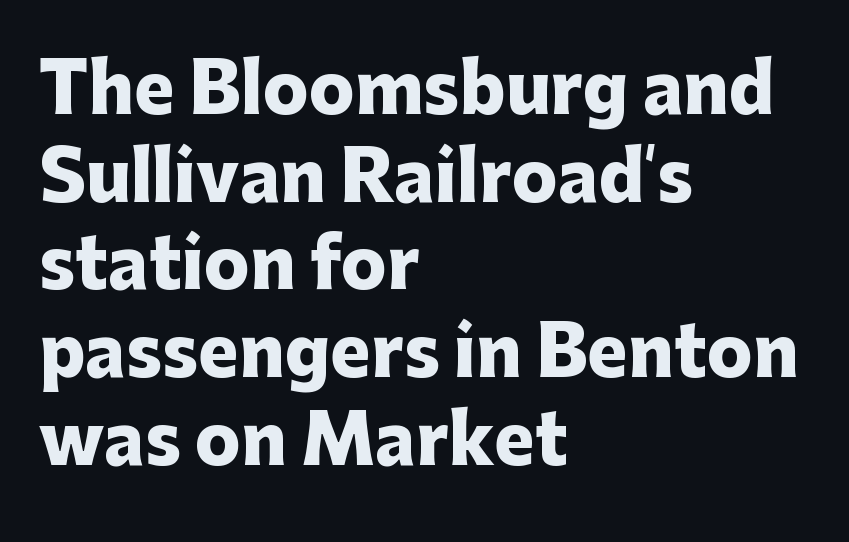
The leading is moderate, giving the passage an even texture. Nobody drew a line under any word here. Spacing verdict: proportional, widths tailored to each character. Posture: vertical.
